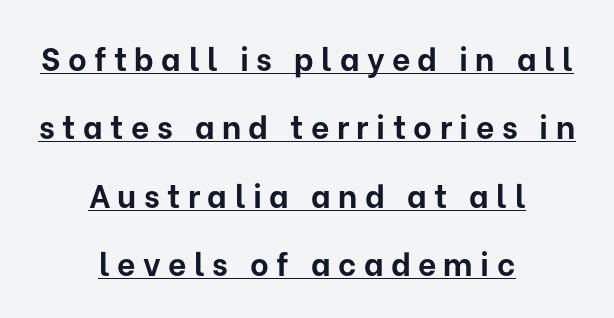
The image shows 32 px bold sans-serif type, upright; set centered, loose line spacing (2.14x), unusually wide letter spacing (+0.23 em), underlined; low stroke contrast and a medium x-height.
